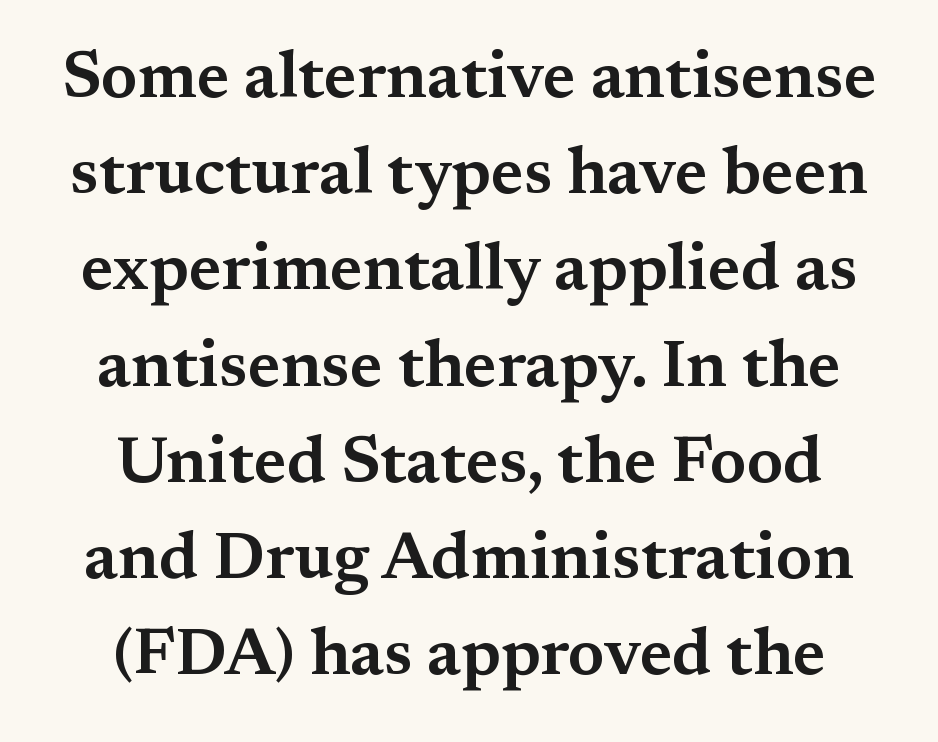
The image shows 65 px wide serif type, upright; set centered, normal line spacing (1.48x), normal letter spacing, not underlined; medium stroke contrast and a medium x-height.
